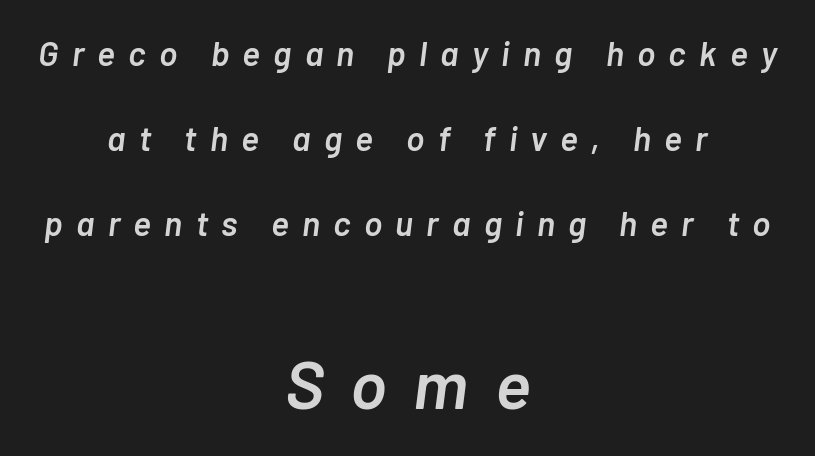
Type size steps up from the first block to the second. The specimen reads as italic at a glance. Check under the words: just untouched page. Look at the tracking — it's clearly loosened, letters drifting apart. Firm but not heavy-handed strokes: this text is semibold.
